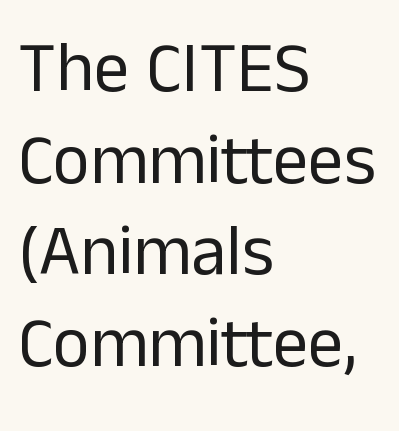
The image shows 71 px regular-weight sans-serif type, upright; set left-aligned, normal line spacing (1.29x), normal letter spacing, not underlined; low stroke contrast and a medium x-height.
